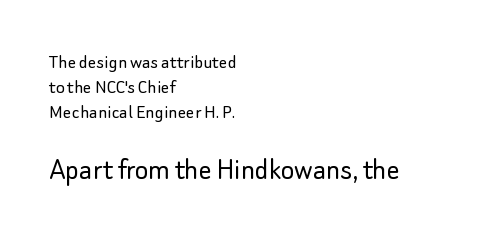
The composition opens small and finishes big. No extra ink here — the face is not bold. These lines keep a tight, regular rhythm from letter to letter. The face used here is proportionally spaced, like ordinary book or web type. Has an underline been added? It has not.
